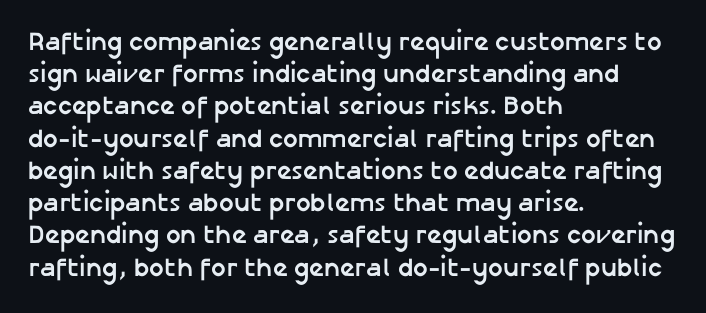
The image shows 26 px bold type, upright; set left-aligned, line spacing 1.24x, normal letter spacing, not underlined.
